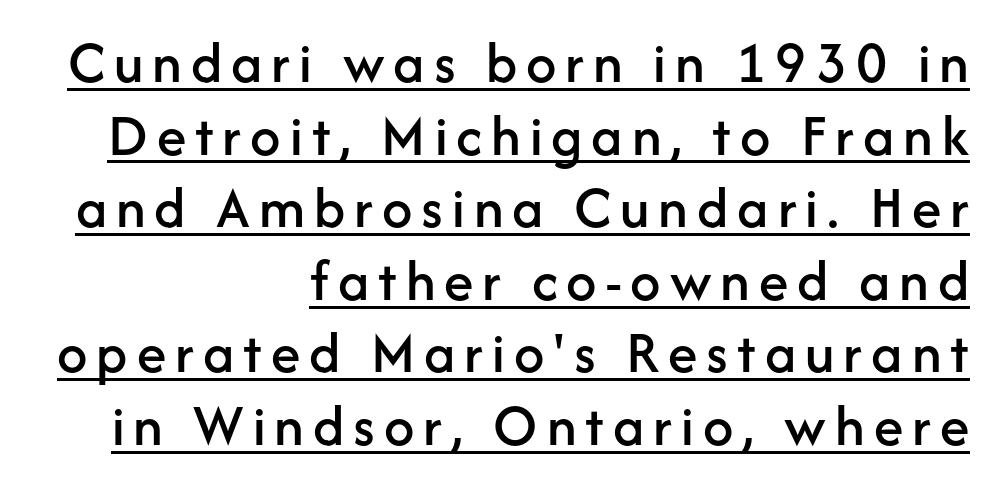
Do the letters lean? They stand straight. Spacing verdict: proportional, widths tailored to each character. The text block is weighted toward the right margin, trailing off unevenly leftward. The face used here is a sans, in the tradition of grotesques and geometrics.
